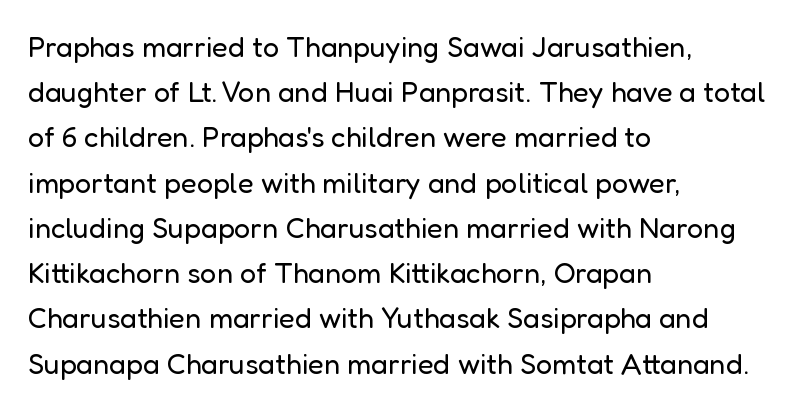
Q: Is the text bold? A: No.
Q: Is the text italic (slanted)? A: No, it is upright.
Q: Is the typeface a serif or a sans-serif typeface? A: Sans-serif.
Q: Is the text underlined? A: No.
Q: How is the paragraph aligned? A: Left-aligned.
Q: Is the spacing between letters normal or unusually wide? A: Normal.
Q: Is the spacing between lines tight, normal or loose? A: Normal.
Q: Width (condensed, normal, or wide)? A: Normal.
Q: Stroke contrast? A: Low.
Q: x-height? A: Medium.
Q: Monospaced? A: No.
